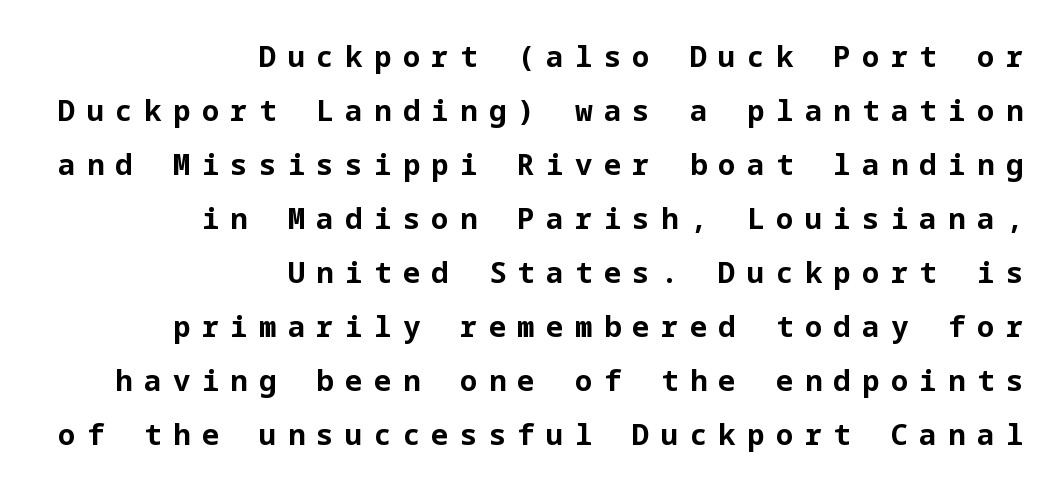
{"serif": "no", "italic": "no", "bold": "yes", "weight": "bold", "width": "normal", "stroke_contrast": "low", "x_height": "medium", "underline": "no", "align": "right", "line_spacing_ratio": 1.86, "letter_spacing": "wide", "letter_spacing_em": 0.39, "glyph_px": 29}
